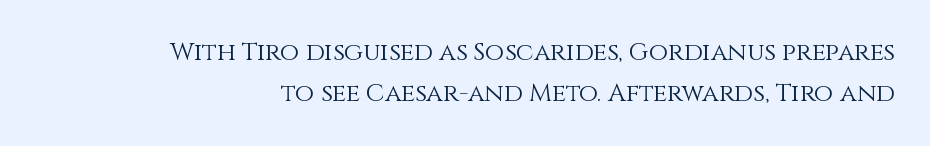
Q: Is the text bold? A: No.
Q: Is the text italic (slanted)? A: No, it is upright.
Q: Is the text underlined? A: No.
Q: How is the paragraph aligned? A: Right-aligned.
Q: Is the spacing between letters normal or unusually wide? A: Normal.
Q: Is the spacing between lines tight, normal or loose? A: Normal.
